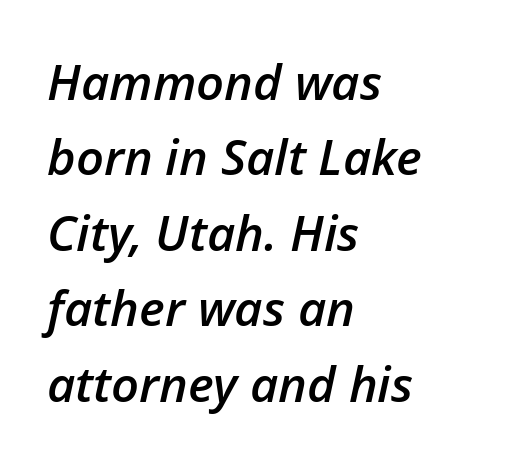
The image shows 49 px semibold type, italic (leaning right); set left-aligned, normal line spacing (1.54x), normal letter spacing, not underlined; low stroke contrast and a medium x-height.
